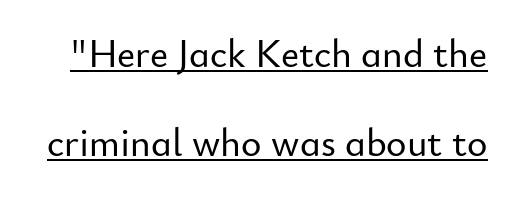
{"serif": "no", "italic": "no", "width": "normal", "stroke_contrast": "low", "x_height": "small", "monospaced": "no", "underline": "yes", "line_spacing": "loose", "line_spacing_ratio": 2.29, "letter_spacing": "normal", "letter_spacing_em": 0.0, "glyph_px": 39}
